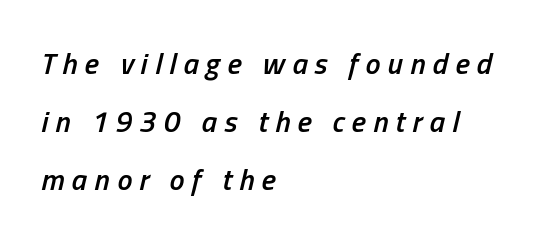
Teacher's note: observe the even left margin — that is flush-left alignment. Bold? Not quite — semibold, heavier than regular but stopping short. Observe the lean: these are italic letterforms. Here the designer chose a conventional face with non-uniform glyph widths. No word sits above an underline.
